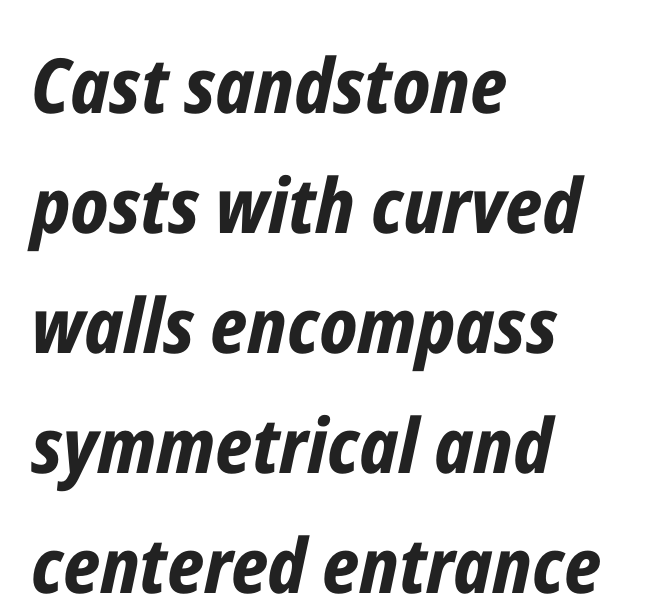
{"italic": "yes", "lean": "right", "slant_degrees": 12, "bold": "yes", "weight": "bold", "width": "condensed", "stroke_contrast": "low", "x_height": "medium", "monospaced": "no", "underline": "no", "align": "left", "line_spacing": "normal", "line_spacing_ratio": 1.58, "letter_spacing": "normal", "letter_spacing_em": 0.0, "glyph_px": 76}
